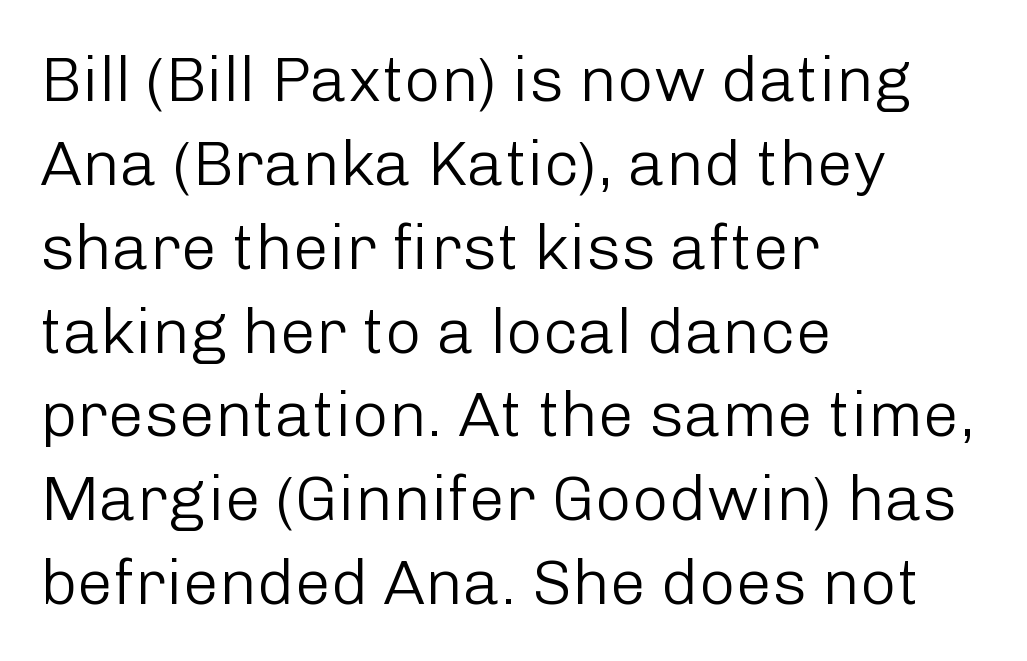
This reads as an unemphasized weight, regular at the heaviest. Beneath every word, the page is bare. Think of a printed novel: that variable character pitch is what you see here. Grotesque or geometric, the face here clearly has no serifs. In terms of letterspacing, this is plain default setting. These lines are set flush left with a ragged right edge.
